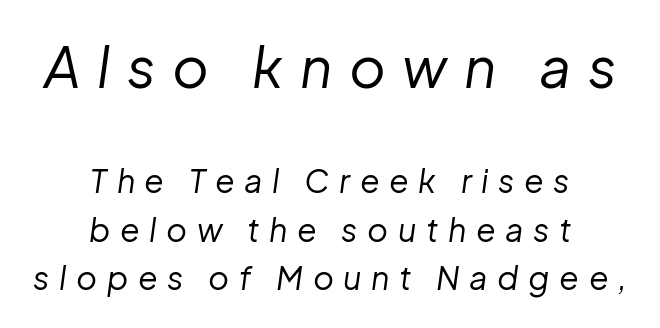
{"italic": "yes", "lean": "right", "slant_degrees": 8, "bold": "no", "weight": "regular", "width": "normal", "stroke_contrast": "low", "x_height": "medium", "monospaced": "no", "underline": "no", "align": "center", "line_spacing": "normal", "line_spacing_ratio": 1.52, "letter_spacing": "wide", "letter_spacing_em": 0.3, "larger_block": "first", "size_ratio": 1.75, "glyph_px": 56}
